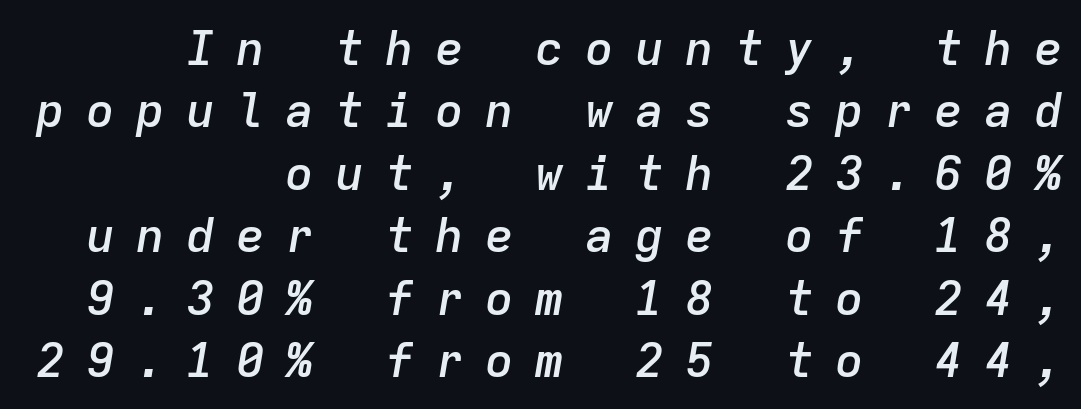
Is this a fixed-width face? Yes — each glyph sits in an identical cell. Visually the block forms a straight wall on the right and a jagged coastline on the left. Would a proofreader flag this as italicized? Yes. Between one letter and the next there's a generous, obvious gap. Has an underline been added? It has not.
